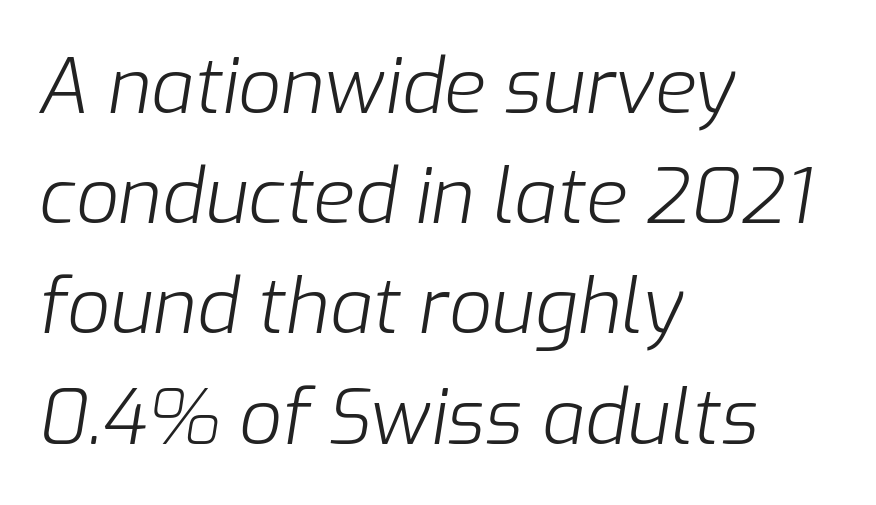
The image shows 76 px light type, italic (leaning right); set left-aligned, normal line spacing (1.45x), normal letter spacing, not underlined; low stroke contrast and a medium x-height.
